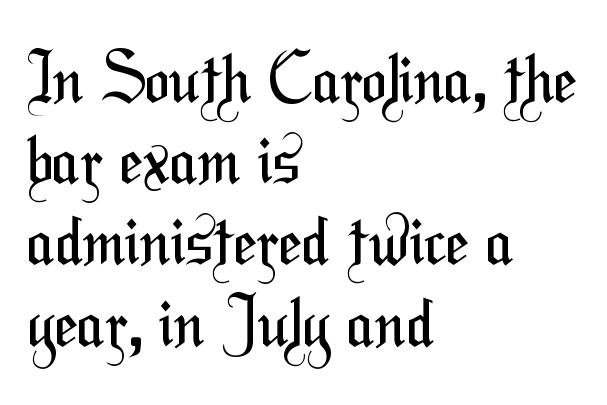
{"serif": "no", "bold": "no", "weight": "regular", "width": "condensed", "stroke_contrast": "medium", "x_height": "medium", "monospaced": "no", "underline": "no", "align": "left", "line_spacing_ratio": 1.23, "letter_spacing": "normal", "letter_spacing_em": 0.0, "glyph_px": 66}
